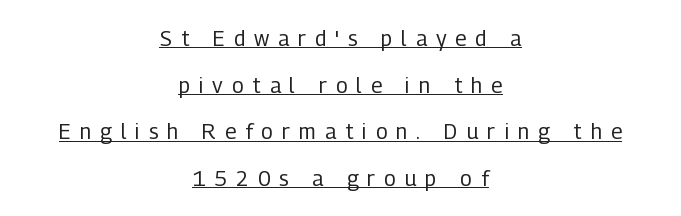
{"italic": "no", "bold": "no", "underline": "yes", "align": "center", "line_spacing": "loose", "line_spacing_ratio": 2.22, "letter_spacing": "wide", "letter_spacing_em": 0.43, "glyph_px": 21}
